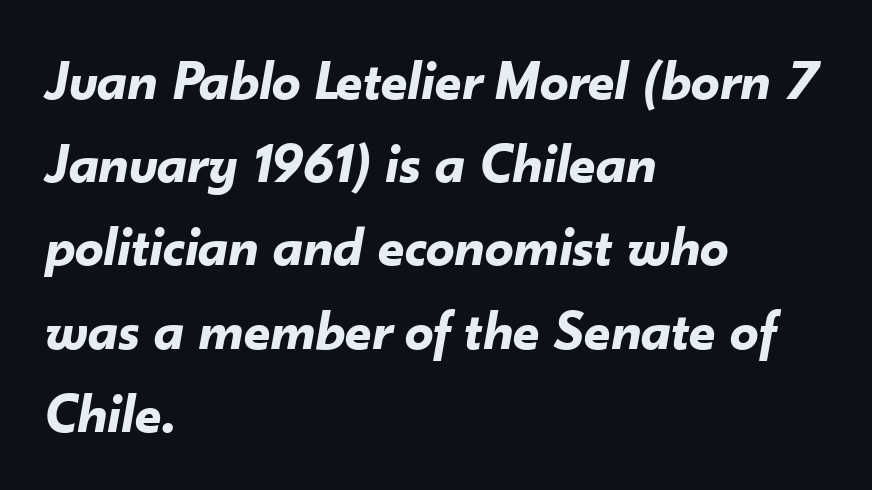
In CSS terms this would be text-align: left. The glyphs are unaccompanied by any horizontal stroke below them. A typesetter would call this leading conventional body-copy spacing. Between one letter and the next there's only the usual sliver of space.
